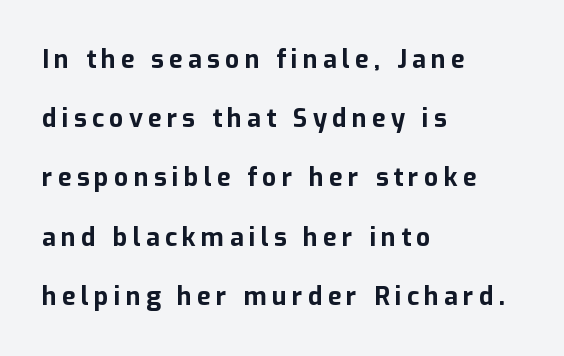
The image shows 25 px bold type, upright; set left-aligned, loose line spacing (2.37x), unusually wide letter spacing (+0.21 em), not underlined.
